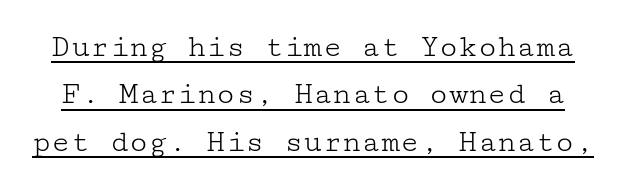
Somebody hit Ctrl+U on this one — the words are underlined. The typeface chosen for these lines features serifs. The font sits on the lighter half of the weight spectrum, regular included. Default kerning and tracking; the words read as compact shapes.
